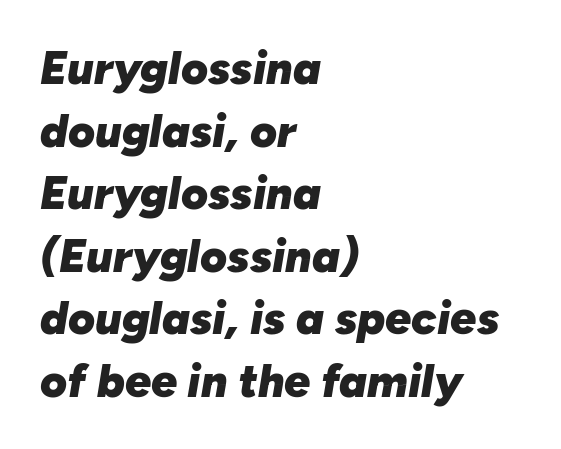
Emphasis-style slanted type is in use. Does the weight exceed regular? Yes, all the way to bold. Descender tails drop into unmarked territory. These lines are rendered in a variable-pitch font.
